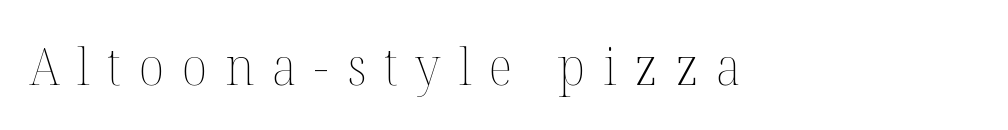
Q: Is the text bold? A: No.
Q: Is the text italic (slanted)? A: No, it is upright.
Q: Is the text underlined? A: No.
Q: How is the paragraph aligned? A: Left-aligned.
Q: Is the spacing between letters normal or unusually wide? A: Unusually wide.
Q: Width (condensed, normal, or wide)? A: Normal.
Q: Stroke contrast? A: Medium.
Q: x-height? A: Medium.
Q: Monospaced? A: No.
